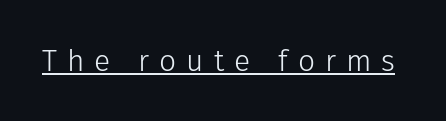
{"serif": "no", "italic": "no", "bold": "no", "weight": "light", "width": "normal", "stroke_contrast": "low", "x_height": "medium", "monospaced": "no", "underline": "yes", "letter_spacing": "wide", "letter_spacing_em": 0.33, "glyph_px": 30}
